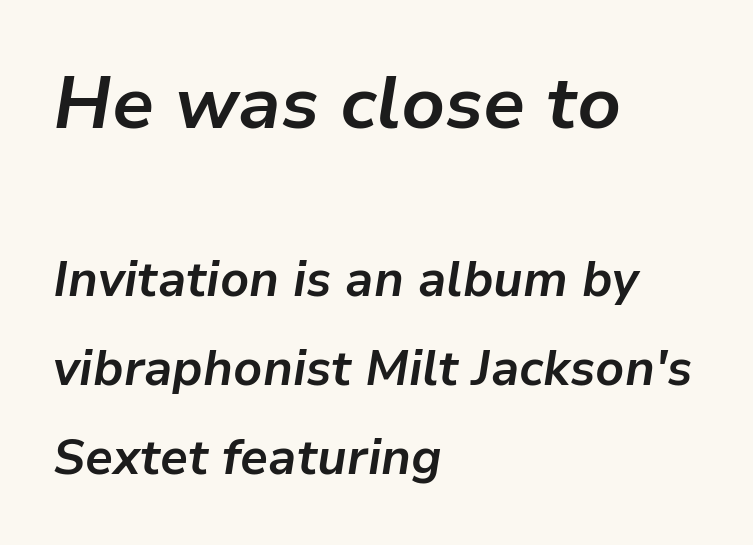
{"italic": "yes", "lean": "right", "slant_degrees": 9, "bold": "yes", "weight": "bold", "width": "normal", "stroke_contrast": "low", "x_height": "medium", "monospaced": "no", "underline": "no", "align": "left", "line_spacing_ratio": 1.81, "letter_spacing": "normal", "letter_spacing_em": 0.0, "larger_block": "first", "size_ratio": 1.51, "glyph_px": 74}
